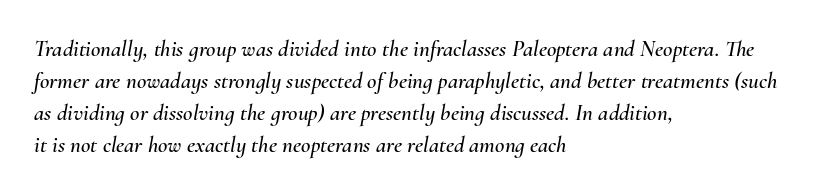
The image shows 23 px text type, italic (leaning right); set left-aligned, normal line spacing (1.39x), normal letter spacing, not underlined.
